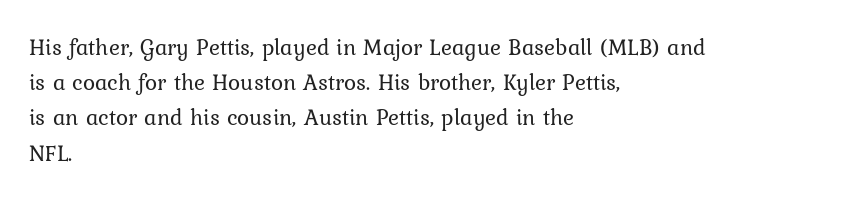
A typesetter would call this leading conventional body-copy spacing. Casual observation: everything's shoved over to the left. Counters stay open thanks to moderate or lighter strokes. The lettering stays uniformly vertical, giving the passage a roman look. No extra tracking has been applied to these lines. The gap between lines stays unmarked.
